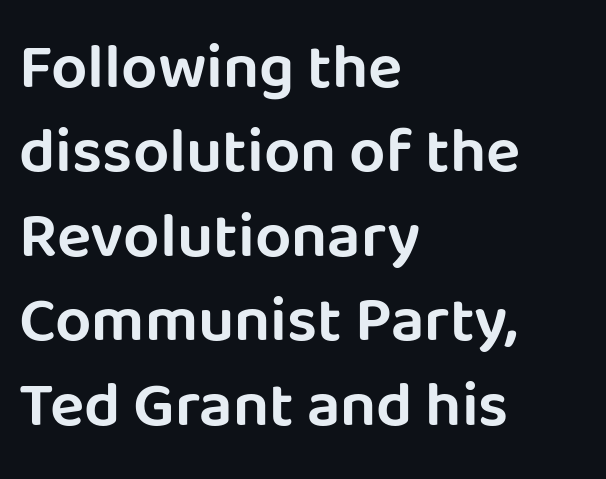
Q: Is the text italic (slanted)? A: No, it is upright.
Q: Is the typeface a serif or a sans-serif typeface? A: Sans-serif.
Q: Is the text underlined? A: No.
Q: How is the paragraph aligned? A: Left-aligned.
Q: Is the spacing between letters normal or unusually wide? A: Normal.
Q: Is the spacing between lines tight, normal or loose? A: Normal.
Q: Width (condensed, normal, or wide)? A: Normal.
Q: Stroke contrast? A: Low.
Q: x-height? A: Large.
Q: Monospaced? A: No.
